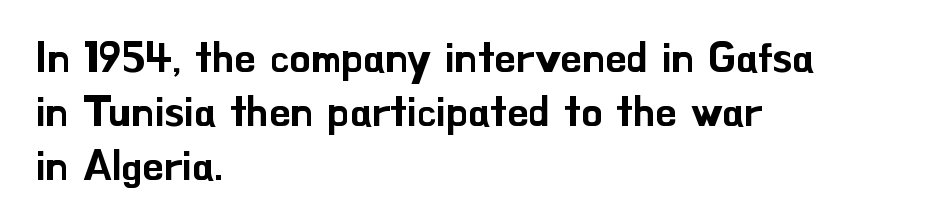
{"serif": "no", "italic": "no", "width": "normal", "stroke_contrast": "low", "x_height": "small", "monospaced": "no", "underline": "no", "align": "left", "line_spacing": "normal", "line_spacing_ratio": 1.28, "letter_spacing": "normal", "letter_spacing_em": 0.0, "glyph_px": 42}
